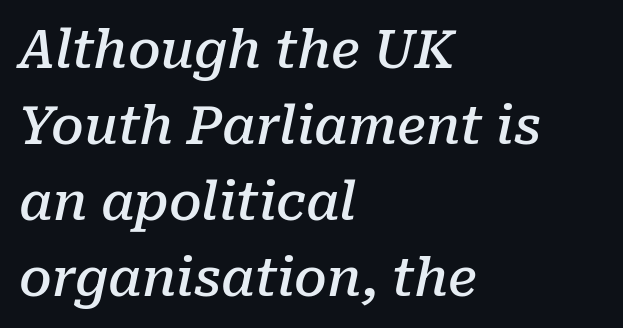
The image shows 52 px semibold serif type, italic (leaning right); set left-aligned, normal line spacing (1.46x), normal letter spacing, not underlined; low stroke contrast and a medium x-height.
